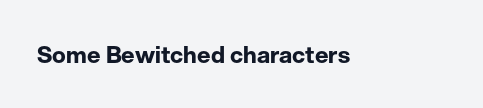
Notice how thick the strokes are: this is what a full bold looks like. In terms of letterspacing, this is plain default setting. The specimen omits any rule beneath the text block's lines. The lettering stays uniformly vertical, giving the passage a roman look.
